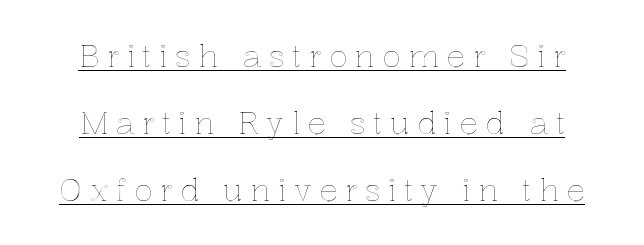
The image shows 31 px text type, upright; set centered, loose line spacing (2.16x), unusually wide letter spacing (+0.24 em), underlined; a medium x-height.
